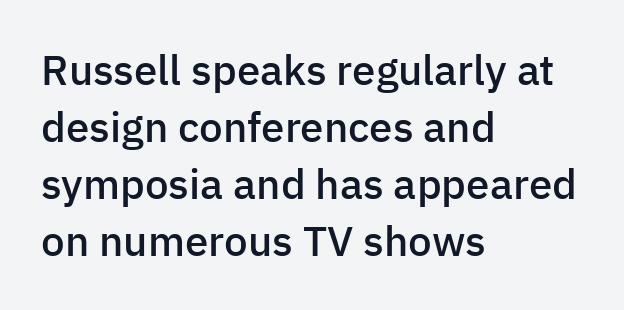
The image shows 42 px semibold sans-serif type, upright; set left-aligned, normal line spacing (1.36x), normal letter spacing, not underlined; low stroke contrast and a medium x-height.
